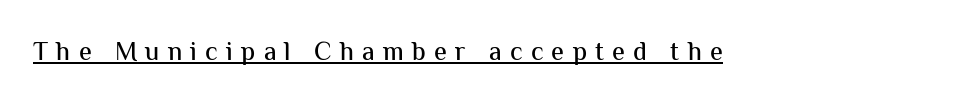
The image shows 26 px text type, upright; set unusually wide letter spacing (+0.32 em), underlined.
